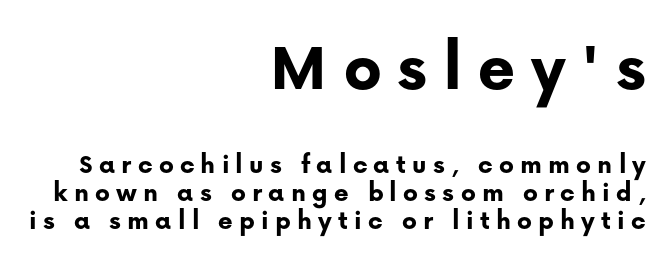
Q: Is the text bold? A: Yes.
Q: Is the text italic (slanted)? A: No, it is upright.
Q: Is the typeface a serif or a sans-serif typeface? A: Sans-serif.
Q: Is the text underlined? A: No.
Q: How is the paragraph aligned? A: Right-aligned.
Q: Is the spacing between letters normal or unusually wide? A: Unusually wide.
Q: Is the spacing between lines tight, normal or loose? A: Tight.
Q: Which block of text is set in a larger size, the first (top) or the second (bottom)? A: The first (top) one.
Q: Width (condensed, normal, or wide)? A: Normal.
Q: Stroke contrast? A: Low.
Q: x-height? A: Medium.
Q: Monospaced? A: No.
